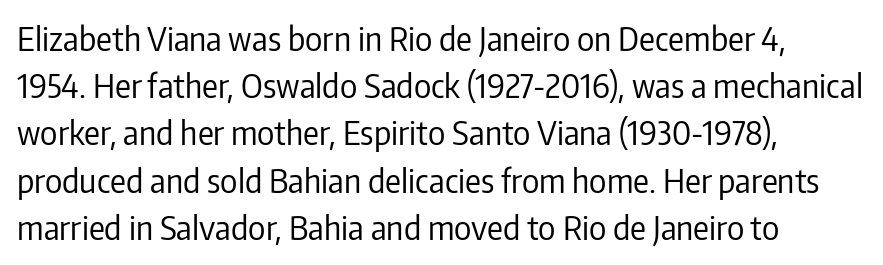
{"serif": "no", "italic": "no", "bold": "no", "weight": "regular", "width": "condensed", "stroke_contrast": "low", "x_height": "medium", "monospaced": "no", "underline": "no", "align": "left", "line_spacing": "normal", "line_spacing_ratio": 1.43, "letter_spacing": "normal", "letter_spacing_em": 0.0, "glyph_px": 33}
